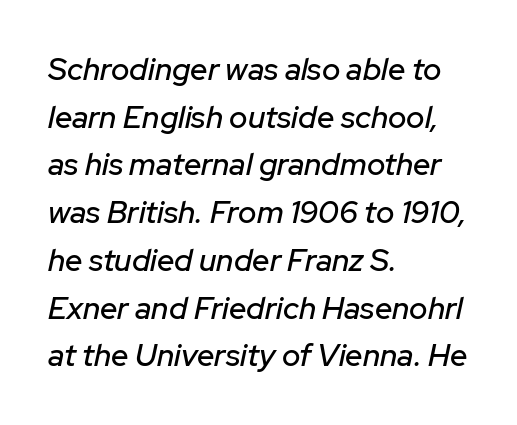
Q: Is the text italic (slanted)? A: Yes, it leans right by about 12 degrees.
Q: Is the text underlined? A: No.
Q: How is the paragraph aligned? A: Left-aligned.
Q: Is the spacing between letters normal or unusually wide? A: Normal.
Q: Is the spacing between lines tight, normal or loose? A: Normal.
Q: Width (condensed, normal, or wide)? A: Normal.
Q: Stroke contrast? A: Low.
Q: x-height? A: Medium.
Q: Monospaced? A: No.
